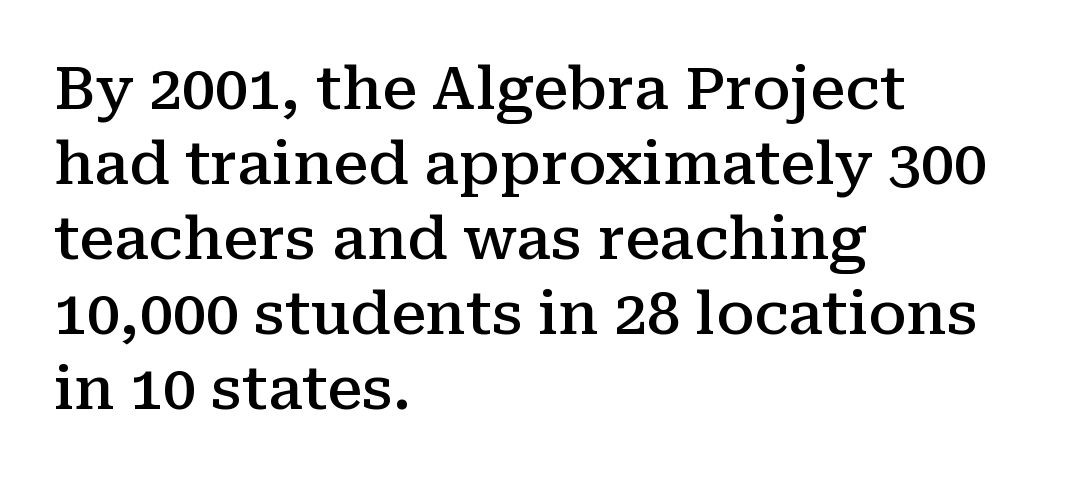
Q: Is the text bold? A: Semi-bold.
Q: Is the text italic (slanted)? A: No, it is upright.
Q: Is the typeface a serif or a sans-serif typeface? A: Serif.
Q: Is the text underlined? A: No.
Q: How is the paragraph aligned? A: Left-aligned.
Q: Is the spacing between letters normal or unusually wide? A: Normal.
Q: Is the spacing between lines tight, normal or loose? A: Normal.
Q: Width (condensed, normal, or wide)? A: Normal.
Q: Stroke contrast? A: Medium.
Q: x-height? A: Medium.
Q: Monospaced? A: No.
